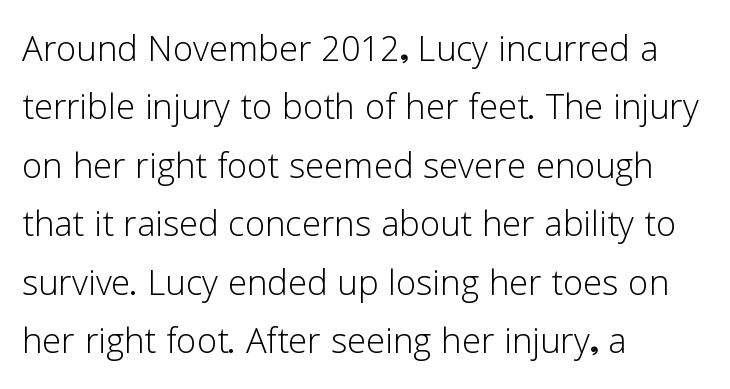
{"serif": "no", "italic": "no", "bold": "no", "weight": "light", "width": "normal", "stroke_contrast": "low", "x_height": "medium", "monospaced": "no", "underline": "no", "align": "left", "line_spacing": "normal", "line_spacing_ratio": 1.27, "letter_spacing": "normal", "letter_spacing_em": 0.0, "glyph_px": 46}
